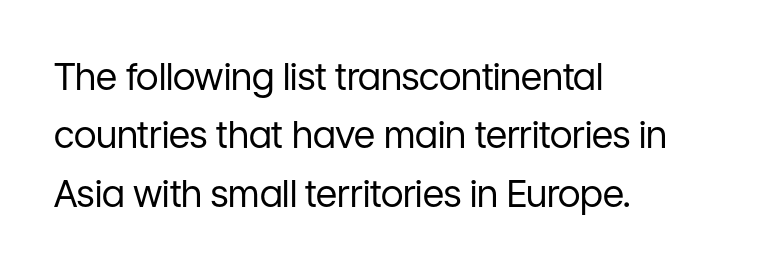
{"serif": "no", "italic": "no", "bold": "no", "weight": "regular", "width": "normal", "stroke_contrast": "low", "x_height": "medium", "monospaced": "no", "underline": "no", "align": "left", "line_spacing": "normal", "line_spacing_ratio": 1.58, "letter_spacing": "normal", "letter_spacing_em": 0.0, "glyph_px": 37}
